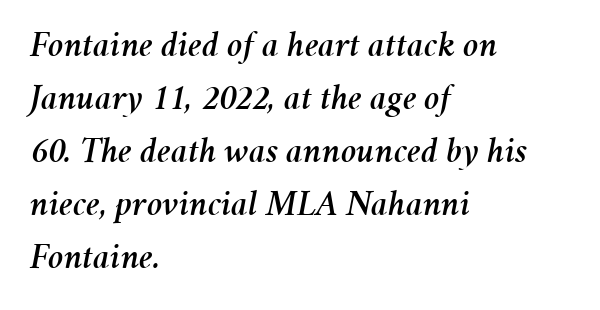
{"italic": "yes", "lean": "right", "slant_degrees": 11, "width": "normal", "stroke_contrast": "medium", "x_height": "medium", "monospaced": "no", "underline": "no", "align": "left", "line_spacing": "normal", "line_spacing_ratio": 1.43, "letter_spacing": "normal", "letter_spacing_em": 0.0, "glyph_px": 37}
